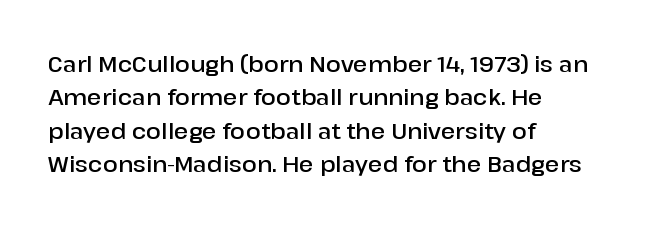
{"italic": "no", "bold": "semi", "underline": "no", "align": "left", "line_spacing": "normal", "line_spacing_ratio": 1.52, "letter_spacing": "normal", "letter_spacing_em": 0.0, "glyph_px": 22}
